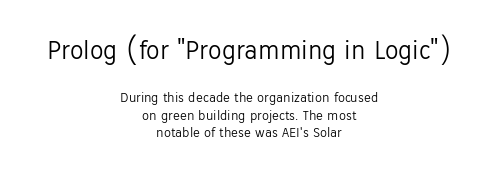
{"italic": "no", "bold": "no", "underline": "no", "align": "center", "line_spacing": "normal", "line_spacing_ratio": 1.27, "letter_spacing": "normal", "letter_spacing_em": 0.0, "larger_block": "first", "size_ratio": 1.93, "glyph_px": 27}
